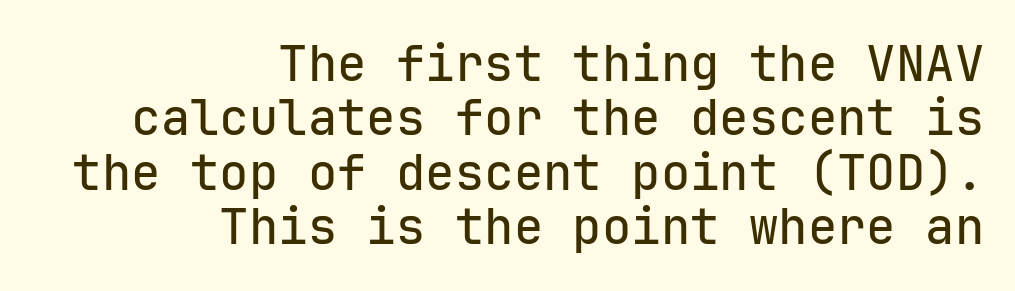
Honestly, there is no underline to notice here at all. Reading down the block, your eye finds every line finishing at a fixed right position. Look at the bottom of the vertical strokes: they stop flat, with no serifs. A typesetter would call this leading minimal, almost set solid. The specimen reads as upright at a glance. Standard letterfit; no display-style spreading of the glyphs.
